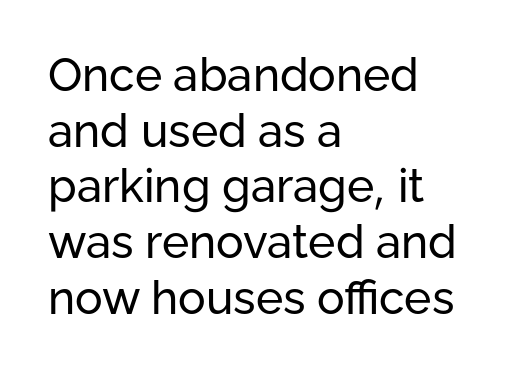
The compositor pushed each line to the left boundary. In terms of posture, this sample is upright. This rendering features lettering with no underline. Weight: not bold — regular or lighter. Caption: standard tracking, unaltered.
